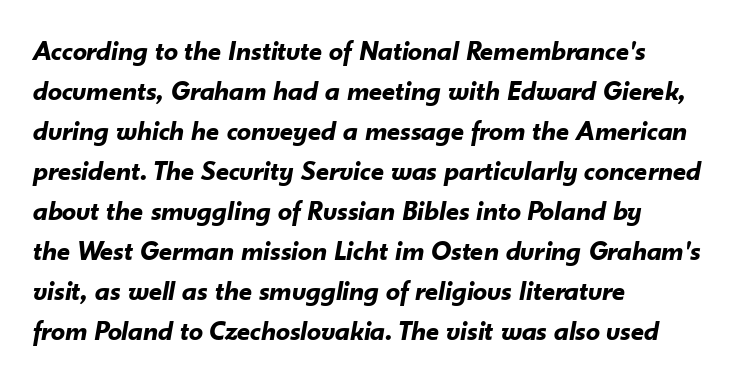
{"italic": "yes", "lean": "right", "slant_degrees": 10, "bold": "yes", "weight": "bold", "width": "normal", "stroke_contrast": "low", "x_height": "small", "monospaced": "no", "underline": "no", "align": "left", "line_spacing": "normal", "line_spacing_ratio": 1.43, "letter_spacing": "normal", "letter_spacing_em": 0.0, "glyph_px": 28}
